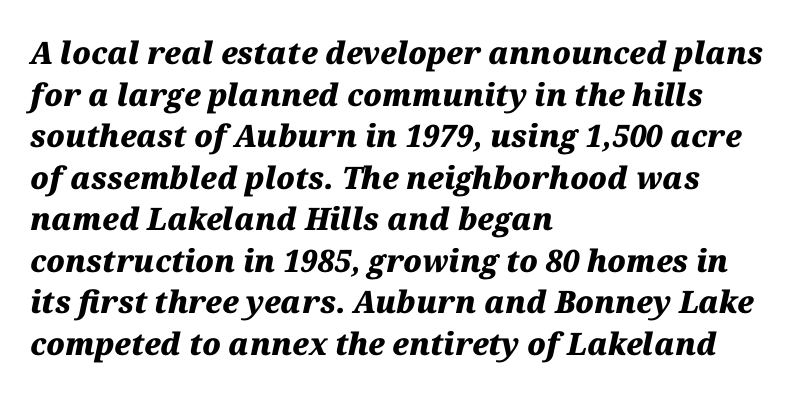
Plenty of ink on the page — the face is bold. A typesetter would call this proportional, since set widths differ per character. Underlining? Definitely not there. Reading down the block, your eye returns to a fixed left position each line. Looking at the ascenders, they clearly lean. The passage shown has conventional tracking throughout.
